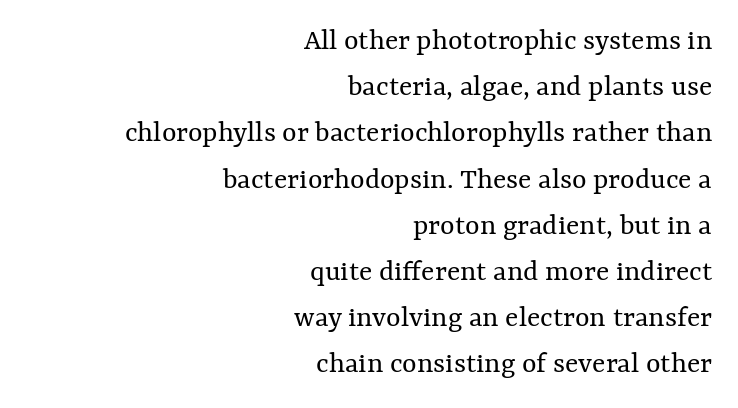
Do the characters align in a grid? No, the font is proportional. Underline: absent. Nope, not italic — everything's standing straight. No extra ink here — the face is not bold. Leftover space on each line is placed entirely before the opening word.
